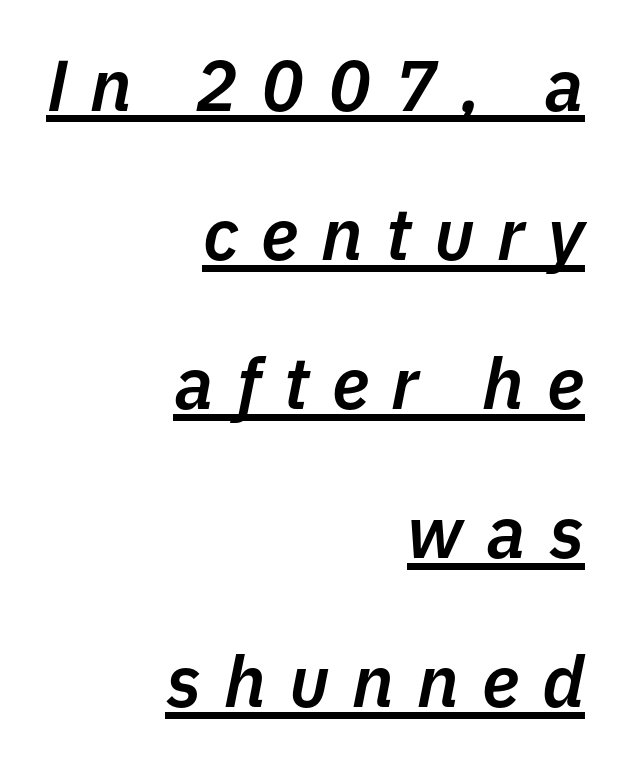
The image shows 72 px semibold type, italic (leaning right); set right-aligned, loose line spacing (2.07x), unusually wide letter spacing (+0.32 em), underlined; low stroke contrast and a medium x-height.
